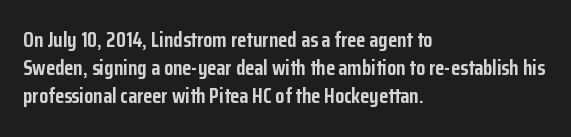
Q: Is the text bold? A: Yes.
Q: Is the text italic (slanted)? A: No, it is upright.
Q: Is the text underlined? A: No.
Q: How is the paragraph aligned? A: Left-aligned.
Q: Is the spacing between letters normal or unusually wide? A: Normal.
Q: Is the spacing between lines tight, normal or loose? A: Normal.
